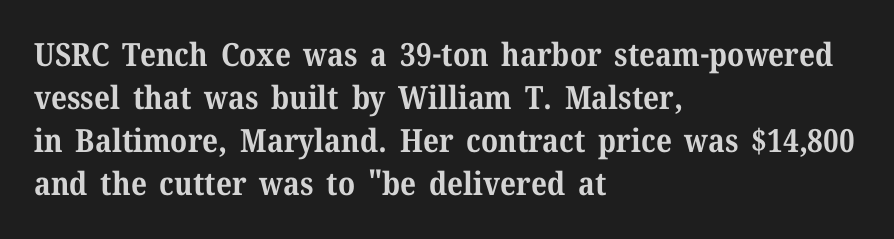
The image shows 32 px bold serif type, upright; set left-aligned, normal line spacing (1.34x), normal letter spacing, not underlined; medium stroke contrast and a medium x-height.
